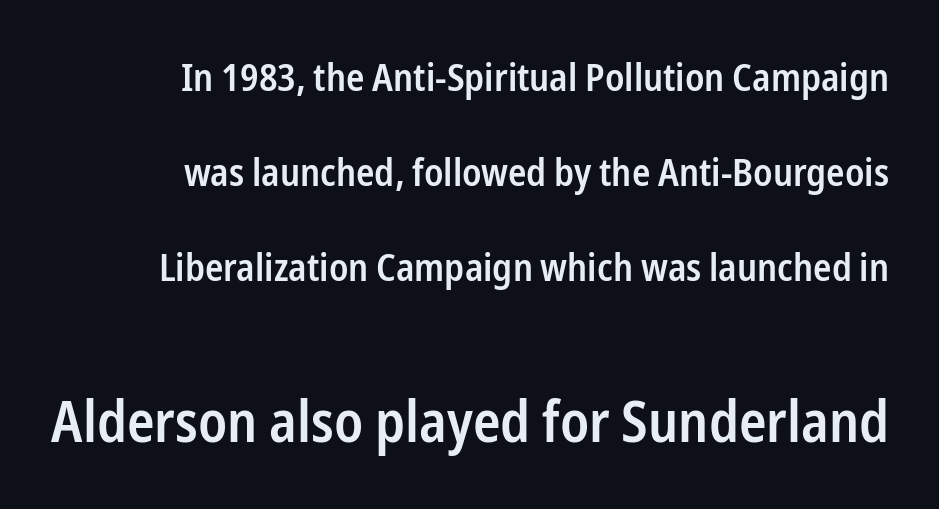
Q: Is the text bold? A: Semi-bold.
Q: Is the text italic (slanted)? A: No, it is upright.
Q: Is the typeface a serif or a sans-serif typeface? A: Sans-serif.
Q: Is the text underlined? A: No.
Q: How is the paragraph aligned? A: Right-aligned.
Q: Is the spacing between letters normal or unusually wide? A: Normal.
Q: Is the spacing between lines tight, normal or loose? A: Loose.
Q: Which block of text is set in a larger size, the first (top) or the second (bottom)? A: The second (bottom) one.
Q: Width (condensed, normal, or wide)? A: Condensed.
Q: Stroke contrast? A: Low.
Q: x-height? A: Medium.
Q: Monospaced? A: No.
